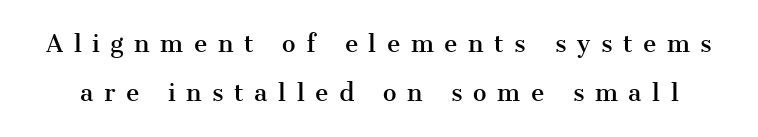
Q: Is the text italic (slanted)? A: No, it is upright.
Q: Is the text underlined? A: No.
Q: Is the spacing between letters normal or unusually wide? A: Unusually wide.
Q: Is the spacing between lines tight, normal or loose? A: Loose.
